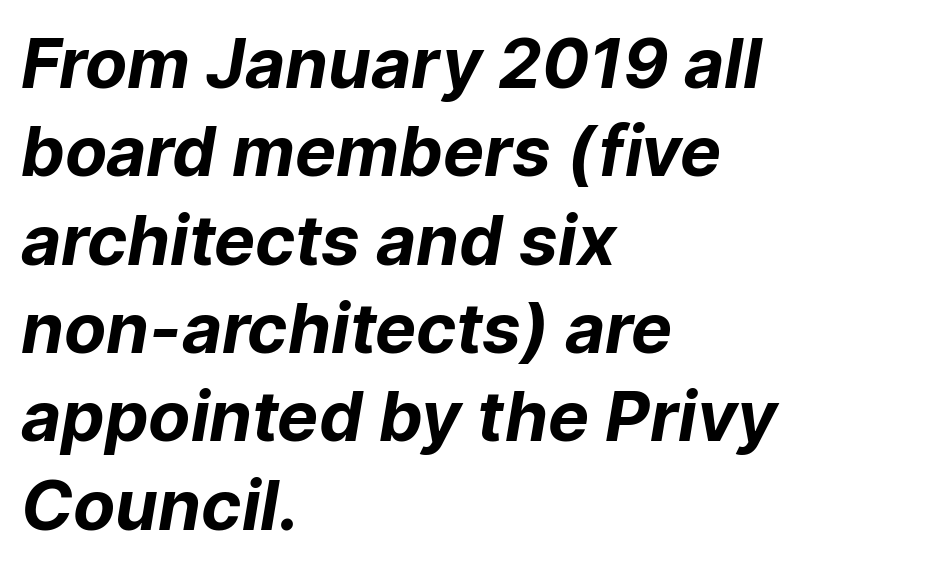
The image shows 69 px bold sans-serif type; set left-aligned, normal line spacing (1.28x), normal letter spacing, not underlined; low stroke contrast and a medium x-height.
